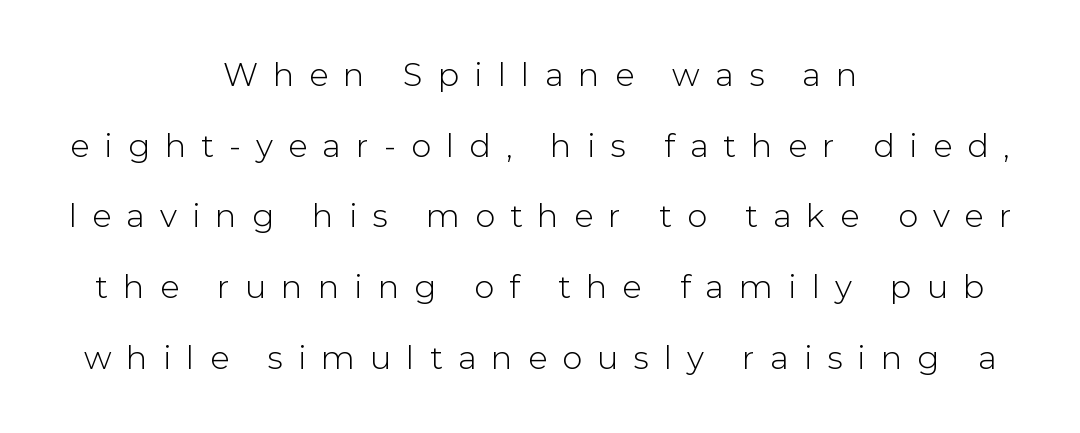
The image shows 32 px sans-serif type, upright; set centered, loose line spacing (2.21x), unusually wide letter spacing (+0.47 em), not underlined; low stroke contrast and a medium x-height.
